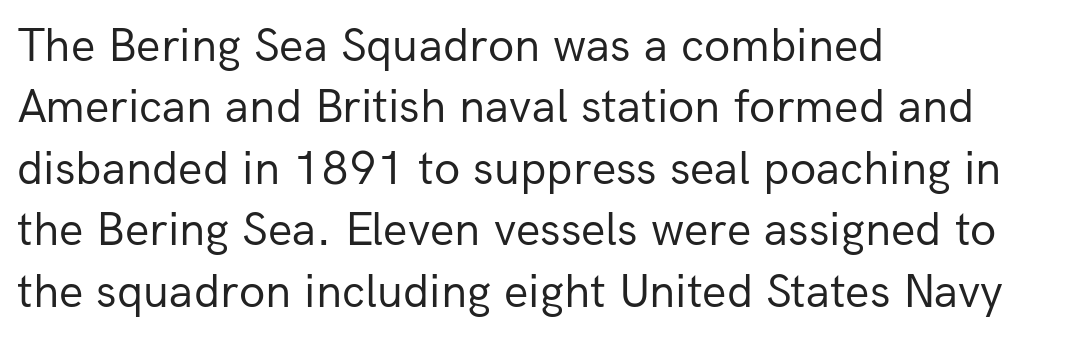
{"serif": "no", "italic": "no", "bold": "no", "weight": "regular", "width": "normal", "stroke_contrast": "low", "x_height": "medium", "monospaced": "no", "underline": "no", "align": "left", "line_spacing": "normal", "line_spacing_ratio": 1.28, "letter_spacing": "normal", "letter_spacing_em": 0.0, "glyph_px": 48}
